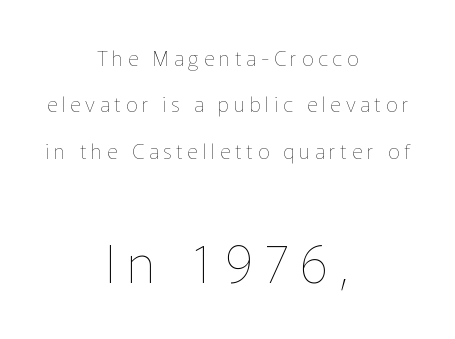
The image shows 52 px thin type, upright; set centered, loose line spacing (2.21x), unusually wide letter spacing (+0.22 em), not underlined; the second (bottom) block is 2.48x larger; low stroke contrast and a medium x-height.
